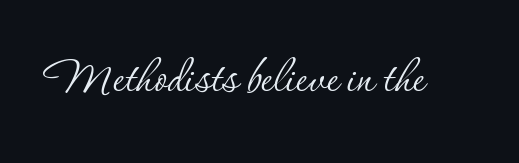
The image shows 59 px thin serif type; set normal letter spacing, not underlined; low stroke contrast and a small x-height.
